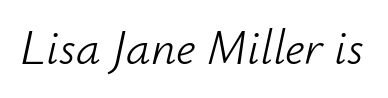
Q: Is the text bold? A: No.
Q: Is the text italic (slanted)? A: Yes, it leans right by about 12 degrees.
Q: Is the text underlined? A: No.
Q: Is the spacing between letters normal or unusually wide? A: Normal.
Q: Width (condensed, normal, or wide)? A: Normal.
Q: Stroke contrast? A: Low.
Q: x-height? A: Small.
Q: Monospaced? A: No.
